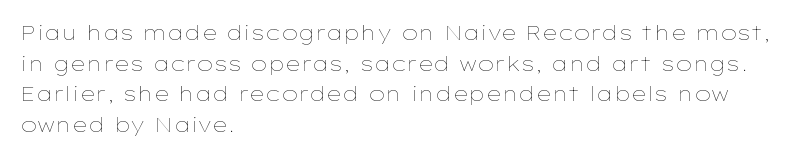
Q: Is the text bold? A: No.
Q: Is the text italic (slanted)? A: No, it is upright.
Q: Is the text underlined? A: No.
Q: How is the paragraph aligned? A: Left-aligned.
Q: Is the spacing between letters normal or unusually wide? A: Normal.
Q: Is the spacing between lines tight, normal or loose? A: Normal.
